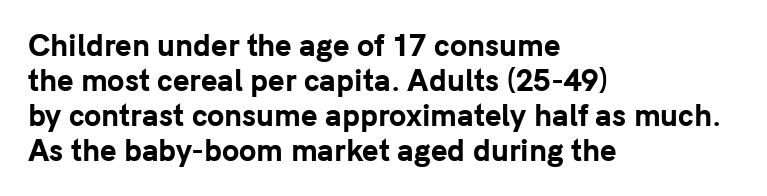
{"serif": "no", "italic": "no", "bold": "yes", "weight": "bold", "width": "normal", "stroke_contrast": "low", "x_height": "medium", "monospaced": "no", "underline": "no", "align": "left", "line_spacing": "normal", "line_spacing_ratio": 1.25, "letter_spacing": "normal", "letter_spacing_em": 0.0, "glyph_px": 28}
